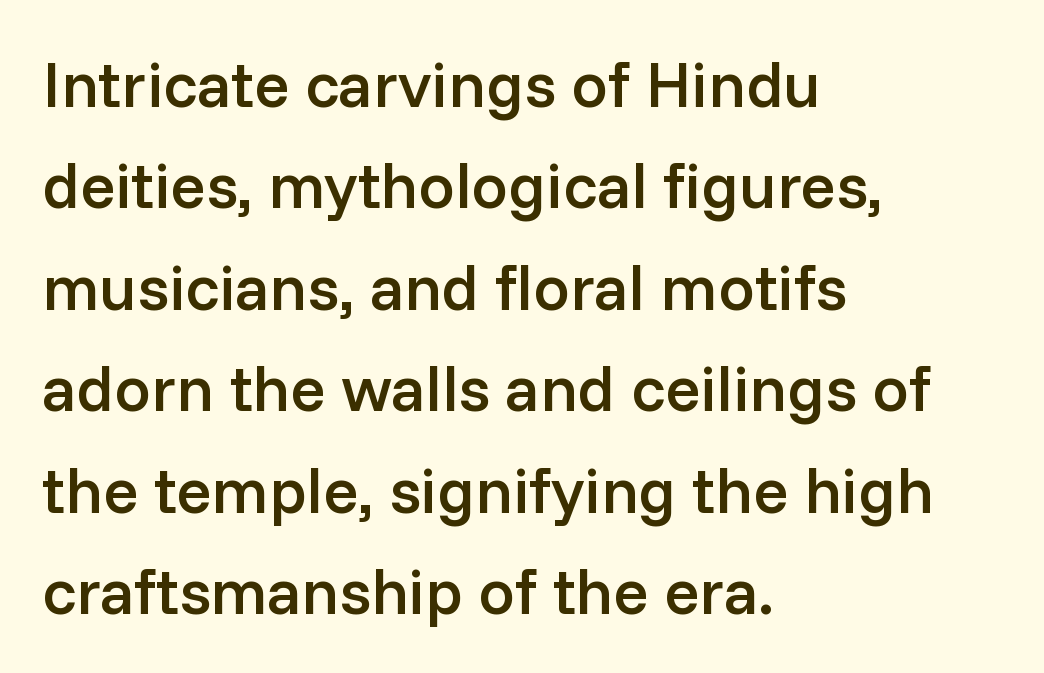
The image shows 65 px semibold sans-serif type, upright; set left-aligned, normal line spacing (1.56x), normal letter spacing, not underlined; low stroke contrast and a medium x-height.
